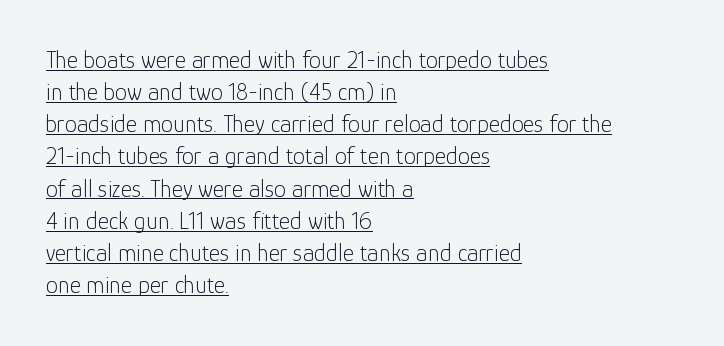
{"italic": "no", "bold": "no", "underline": "yes", "align": "left", "line_spacing": "normal", "line_spacing_ratio": 1.34, "letter_spacing": "normal", "letter_spacing_em": 0.0, "glyph_px": 24}
